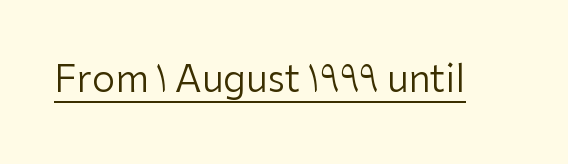
Q: Is the text bold? A: No.
Q: Is the text italic (slanted)? A: No, it is upright.
Q: Is the typeface a serif or a sans-serif typeface? A: Sans-serif.
Q: Is the text underlined? A: Yes.
Q: Is the spacing between letters normal or unusually wide? A: Normal.
Q: Width (condensed, normal, or wide)? A: Normal.
Q: Stroke contrast? A: Low.
Q: x-height? A: Medium.
Q: Monospaced? A: No.
